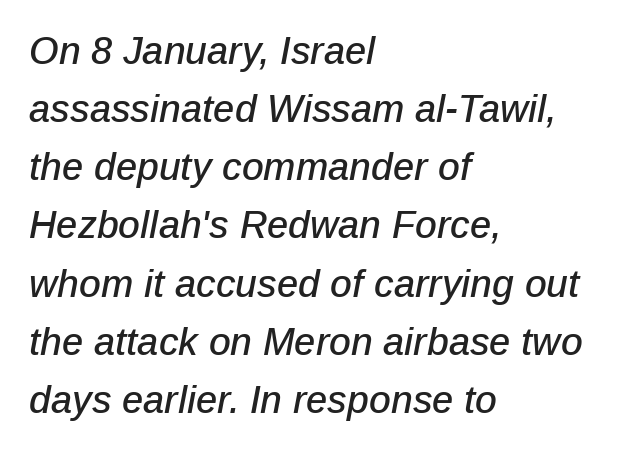
The image shows 38 px text type, italic (leaning right); set left-aligned, normal line spacing (1.53x), normal letter spacing, not underlined; low stroke contrast and a medium x-height.
